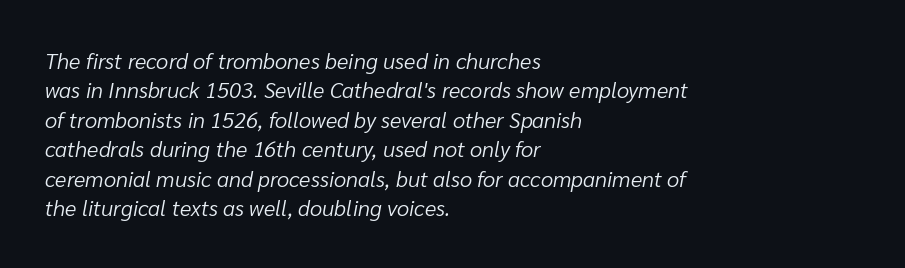
The image shows 22 px text type, italic (leaning right); set left-aligned, normal line spacing (1.34x), normal letter spacing, not underlined.
